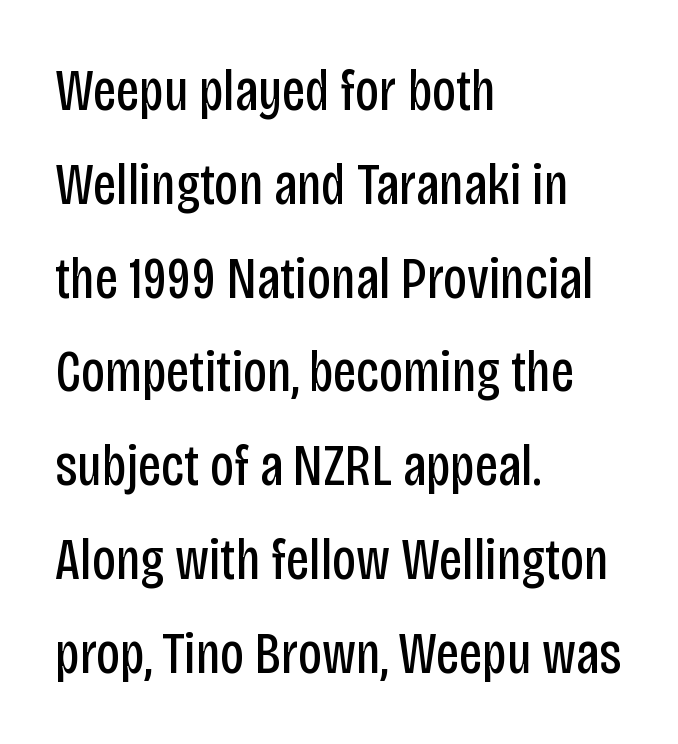
Q: Is the text bold? A: No.
Q: Is the text italic (slanted)? A: No, it is upright.
Q: Is the typeface a serif or a sans-serif typeface? A: Sans-serif.
Q: Is the text underlined? A: No.
Q: How is the paragraph aligned? A: Left-aligned.
Q: Is the spacing between letters normal or unusually wide? A: Normal.
Q: Is the spacing between lines tight, normal or loose? A: Normal.
Q: Width (condensed, normal, or wide)? A: Condensed.
Q: Stroke contrast? A: Low.
Q: x-height? A: Large.
Q: Monospaced? A: No.
